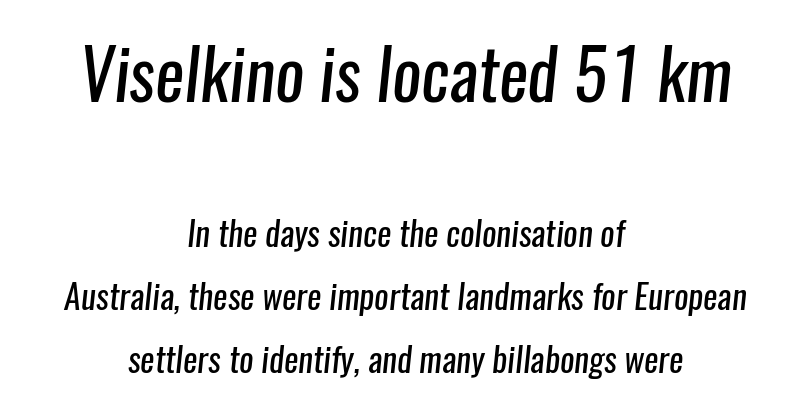
Stems here are at most as thick as an everyday book face. A centered setting, common on invitations and titles, is used for this passage. Observe the absence of serifs on each vertical stroke in this sample. This rendering leaves character spacing at its baseline value. Size contrast runs from large at the top to small at the bottom.
